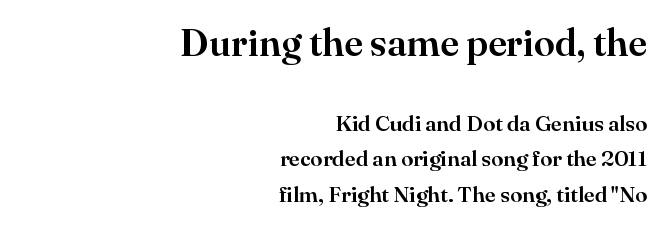
The image shows 38 px serif type, upright; set right-aligned, normal line spacing (1.6x), normal letter spacing, not underlined; the first (top) block is 1.73x larger; high stroke contrast and a small x-height.
